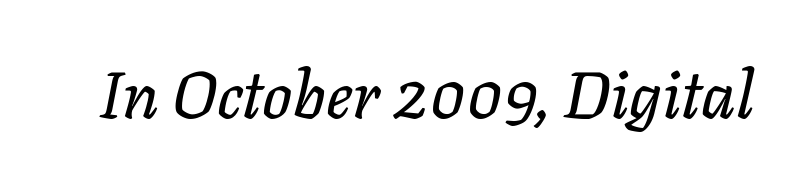
{"italic": "yes", "lean": "right", "slant_degrees": 11, "width": "normal", "stroke_contrast": "low", "x_height": "medium", "monospaced": "no", "underline": "no", "letter_spacing": "normal", "letter_spacing_em": 0.0, "glyph_px": 66}
